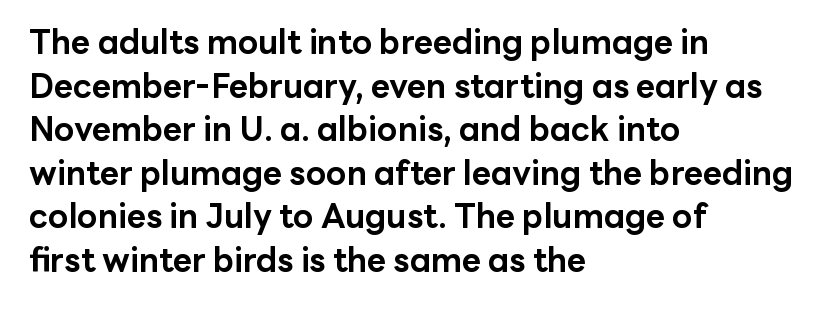
Q: Is the text bold? A: Yes.
Q: Is the text italic (slanted)? A: No, it is upright.
Q: Is the typeface a serif or a sans-serif typeface? A: Sans-serif.
Q: Is the text underlined? A: No.
Q: How is the paragraph aligned? A: Left-aligned.
Q: Is the spacing between letters normal or unusually wide? A: Normal.
Q: Is the spacing between lines tight, normal or loose? A: Normal.
Q: Width (condensed, normal, or wide)? A: Normal.
Q: Stroke contrast? A: Low.
Q: x-height? A: Medium.
Q: Monospaced? A: No.
